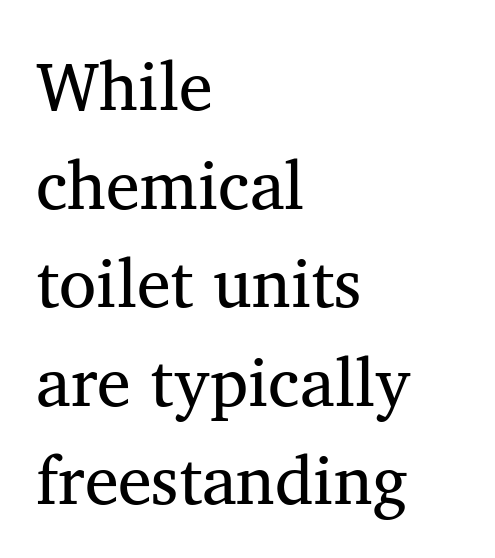
Q: Is the text bold? A: No.
Q: Is the text italic (slanted)? A: No, it is upright.
Q: Is the typeface a serif or a sans-serif typeface? A: Serif.
Q: Is the text underlined? A: No.
Q: How is the paragraph aligned? A: Left-aligned.
Q: Is the spacing between letters normal or unusually wide? A: Normal.
Q: Is the spacing between lines tight, normal or loose? A: Normal.
Q: Width (condensed, normal, or wide)? A: Normal.
Q: Stroke contrast? A: Medium.
Q: x-height? A: Medium.
Q: Monospaced? A: No.
